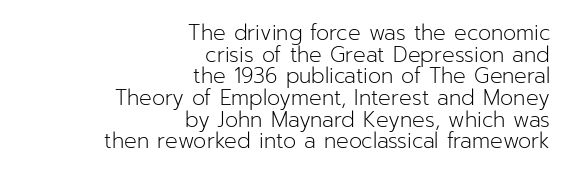
Q: Is the text bold? A: No.
Q: Is the text italic (slanted)? A: No, it is upright.
Q: Is the text underlined? A: No.
Q: How is the paragraph aligned? A: Right-aligned.
Q: Is the spacing between letters normal or unusually wide? A: Normal.
Q: Is the spacing between lines tight, normal or loose? A: Tight.
